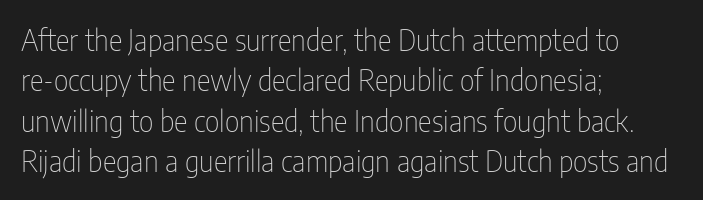
Vertically, the passage feels balanced, rows spaced as you'd expect. Caption: multi-line text, flush left, ragged right. Tracking here is standard; glyphs follow each other at the usual distance. Check under the words: just untouched page. Style check: upright. Letterform terminals end flat and unadorned throughout the passage.
